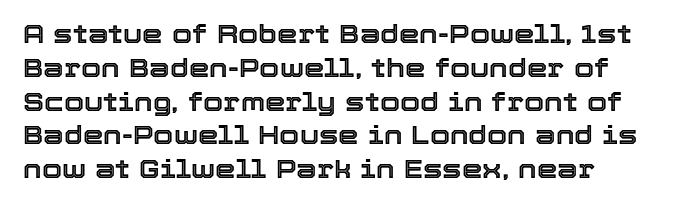
The ragged edge is on the right, which tells us the setting is flush left. How would I describe the line gaps? Plain and ordinary. This is the regular roman posture of the typeface. Only glyphs here, with clear space below each row.
